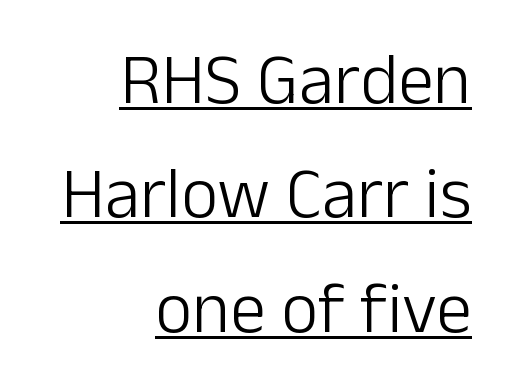
Characters follow at the spacing the type designer built in. Look at the bottom of the vertical strokes: they stop flat, with no serifs. A typesetter would call this leading conventional body-copy spacing. Underlining? Definitely there.
